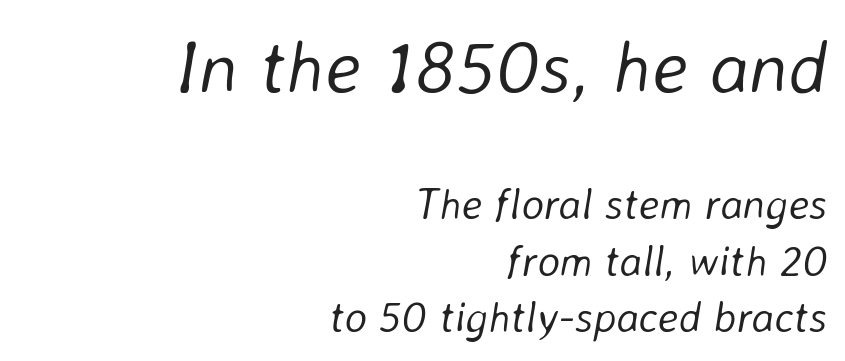
There's an unmistakable incline to the writing here. Short and long lines alike share a common ending point at right. Block one is the big one; block two sits smaller underneath. Looks like regular typesetting: each glyph gets only the width it needs.
